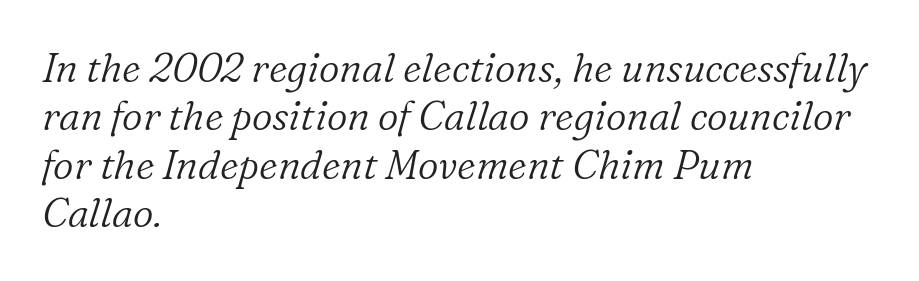
Q: Is the text bold? A: No.
Q: Is the text italic (slanted)? A: Yes, it leans right by about 16 degrees.
Q: Is the typeface a serif or a sans-serif typeface? A: Serif.
Q: Is the text underlined? A: No.
Q: How is the paragraph aligned? A: Left-aligned.
Q: Is the spacing between letters normal or unusually wide? A: Normal.
Q: Width (condensed, normal, or wide)? A: Normal.
Q: Stroke contrast? A: Low.
Q: x-height? A: Medium.
Q: Monospaced? A: No.
